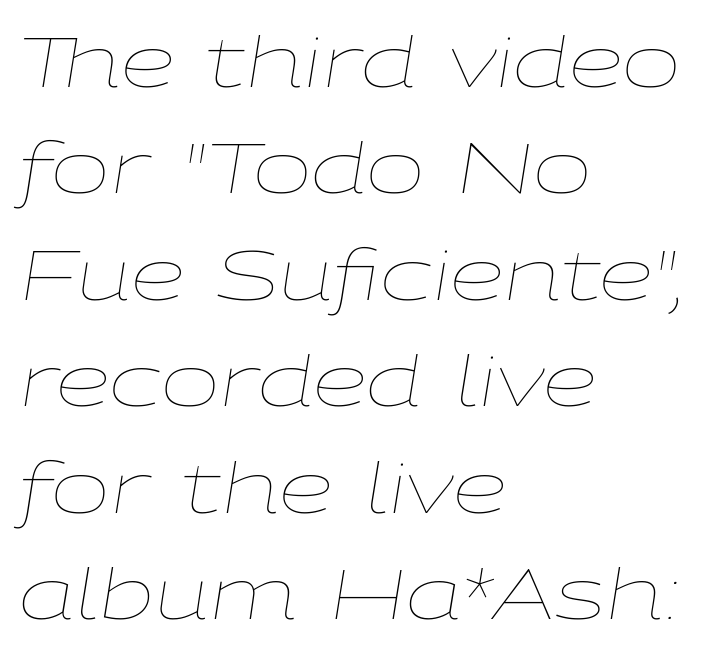
The image shows 70 px thin, wide type, italic (leaning right); set left-aligned, normal line spacing (1.52x), normal letter spacing, not underlined; low stroke contrast and a medium x-height.
